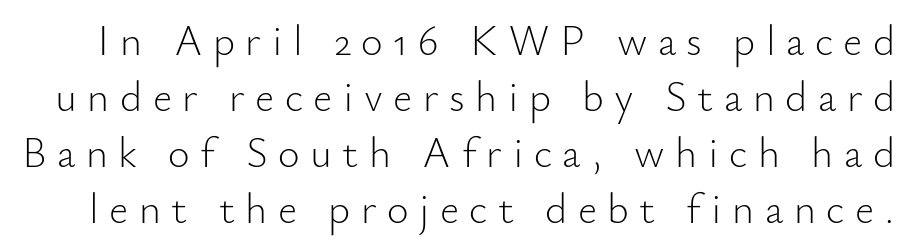
Q: Is the text bold? A: No.
Q: Is the text italic (slanted)? A: No, it is upright.
Q: Is the typeface a serif or a sans-serif typeface? A: Sans-serif.
Q: Is the text underlined? A: No.
Q: Is the spacing between letters normal or unusually wide? A: Unusually wide.
Q: Is the spacing between lines tight, normal or loose? A: Normal.
Q: Width (condensed, normal, or wide)? A: Normal.
Q: Stroke contrast? A: Low.
Q: x-height? A: Small.
Q: Monospaced? A: No.
